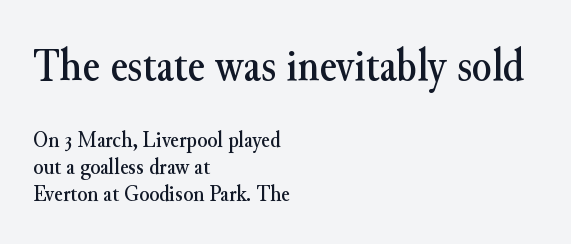
{"serif": "yes", "italic": "no", "width": "normal", "stroke_contrast": "medium", "x_height": "small", "monospaced": "no", "underline": "no", "align": "left", "line_spacing_ratio": 1.16, "letter_spacing": "normal", "letter_spacing_em": 0.0, "larger_block": "first", "size_ratio": 2.0, "glyph_px": 46}
